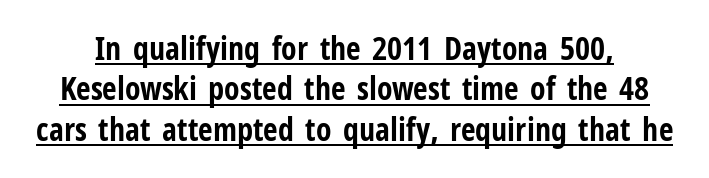
{"serif": "no", "italic": "no", "bold": "yes", "weight": "bold", "width": "condensed", "stroke_contrast": "low", "x_height": "medium", "monospaced": "no", "underline": "yes", "line_spacing": "normal", "line_spacing_ratio": 1.26, "letter_spacing": "normal", "letter_spacing_em": 0.0, "glyph_px": 32}
